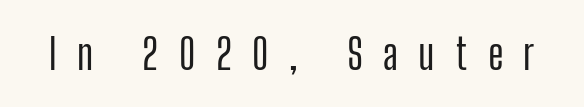
Q: Is the text italic (slanted)? A: No, it is upright.
Q: Is the typeface a serif or a sans-serif typeface? A: Sans-serif.
Q: Is the text underlined? A: No.
Q: Is the spacing between letters normal or unusually wide? A: Unusually wide.
Q: Width (condensed, normal, or wide)? A: Condensed.
Q: Stroke contrast? A: Low.
Q: x-height? A: Medium.
Q: Monospaced? A: No.
